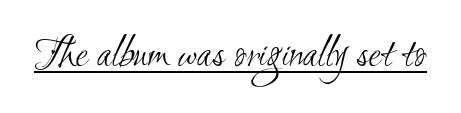
The image shows 46 px light, condensed sans-serif type; set normal letter spacing, underlined; medium stroke contrast and a small x-height.
